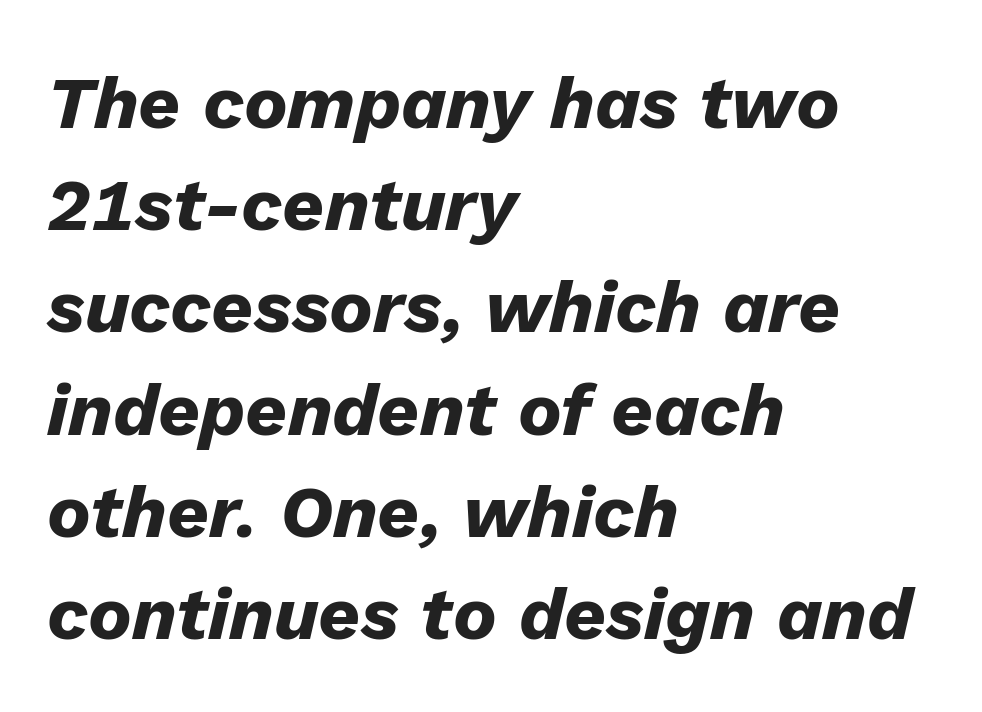
{"italic": "yes", "lean": "right", "slant_degrees": 13, "bold": "yes", "weight": "heavy", "width": "normal", "stroke_contrast": "low", "x_height": "medium", "monospaced": "no", "underline": "no", "align": "left", "line_spacing": "normal", "line_spacing_ratio": 1.4, "letter_spacing": "normal", "letter_spacing_em": 0.0, "glyph_px": 73}
